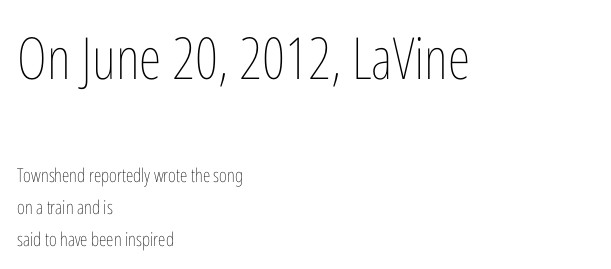
The image shows 58 px thin, condensed type, upright; set left-aligned, normal line spacing (1.68x), normal letter spacing, not underlined; the first (top) block is 3.05x larger; low stroke contrast and a medium x-height.
